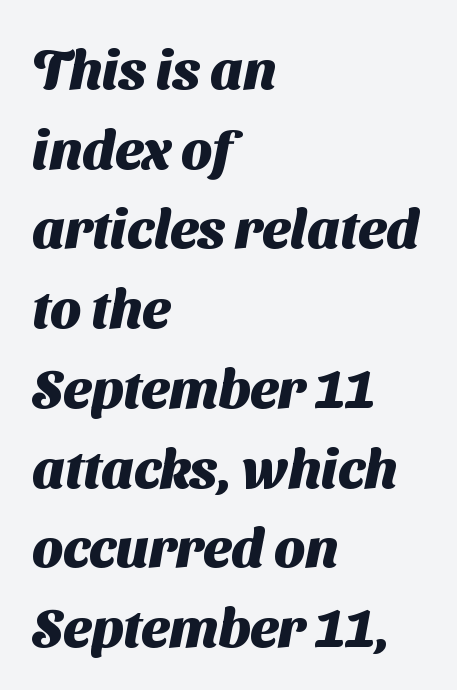
{"serif": "no", "bold": "yes", "weight": "heavy", "width": "normal", "stroke_contrast": "medium", "x_height": "medium", "monospaced": "no", "underline": "no", "align": "left", "line_spacing": "normal", "line_spacing_ratio": 1.45, "letter_spacing": "normal", "letter_spacing_em": 0.0, "glyph_px": 55}
